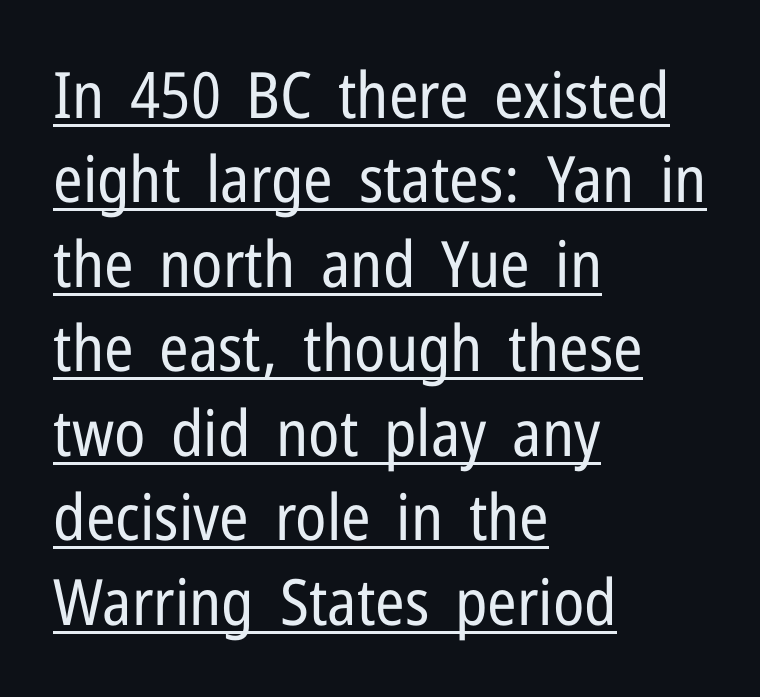
{"serif": "no", "italic": "no", "bold": "no", "weight": "regular", "width": "condensed", "stroke_contrast": "low", "x_height": "medium", "monospaced": "no", "underline": "yes", "align": "left", "line_spacing": "normal", "line_spacing_ratio": 1.32, "letter_spacing": "normal", "letter_spacing_em": 0.0, "glyph_px": 64}
